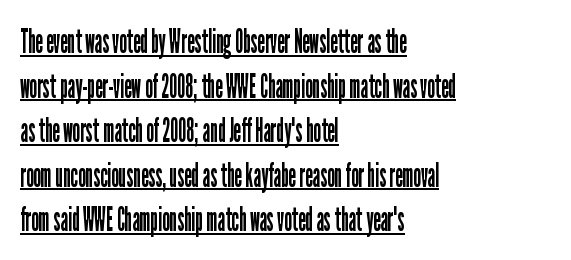
Q: Is the text bold? A: No.
Q: Is the text italic (slanted)? A: No, it is upright.
Q: Is the typeface a serif or a sans-serif typeface? A: Sans-serif.
Q: Is the text underlined? A: Yes.
Q: How is the paragraph aligned? A: Left-aligned.
Q: Is the spacing between letters normal or unusually wide? A: Normal.
Q: Is the spacing between lines tight, normal or loose? A: Normal.
Q: Width (condensed, normal, or wide)? A: Condensed.
Q: Stroke contrast? A: Low.
Q: x-height? A: Medium.
Q: Monospaced? A: No.
